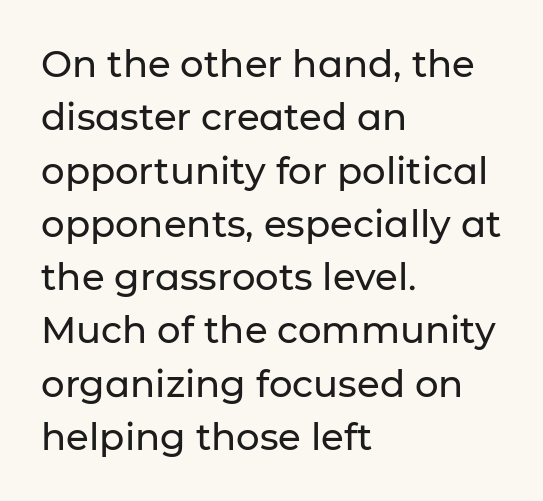
How are the letters spaced? Ordinarily, with no added tracking. The typesetter chose a ragged-right arrangement here. The area under the type is left untouched. This sample uses a sans-serif face. Varying glyph widths throughout — classic text-font behaviour.
